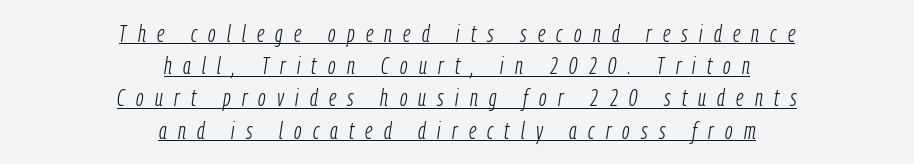
Q: Is the text bold? A: No.
Q: Is the text italic (slanted)? A: Yes, it leans right by about 9 degrees.
Q: Is the text underlined? A: Yes.
Q: How is the paragraph aligned? A: Centered.
Q: Is the spacing between letters normal or unusually wide? A: Unusually wide.
Q: Is the spacing between lines tight, normal or loose? A: Normal.
